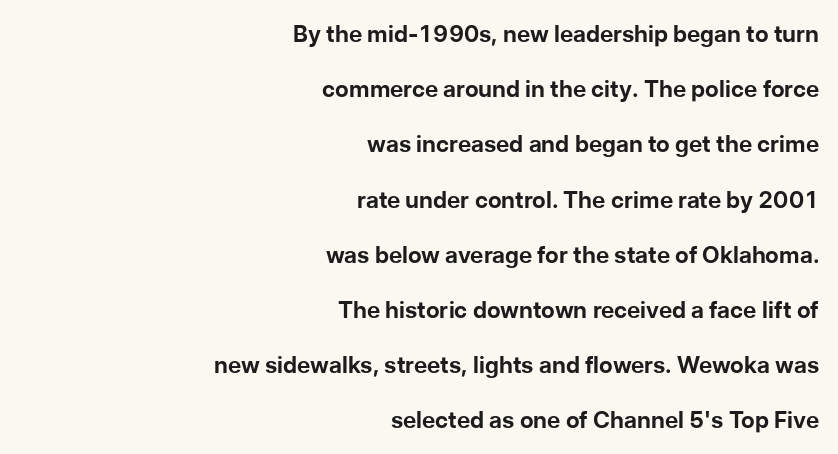
It's the straight-up-and-down kind of type. Anything drawn beneath the words? Only blank space. The lines are quadded right. Each new line begins a long way beneath the previous one. The glyphs have the mass of a bold cut.
